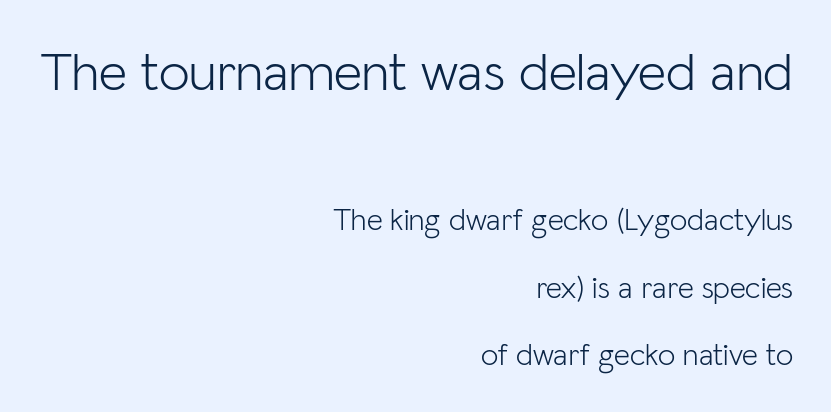
{"serif": "no", "italic": "no", "bold": "no", "weight": "light", "width": "normal", "stroke_contrast": "low", "x_height": "medium", "monospaced": "no", "underline": "no", "align": "right", "line_spacing": "loose", "line_spacing_ratio": 2.17, "letter_spacing": "normal", "letter_spacing_em": 0.0, "larger_block": "first", "size_ratio": 1.77, "glyph_px": 55}
